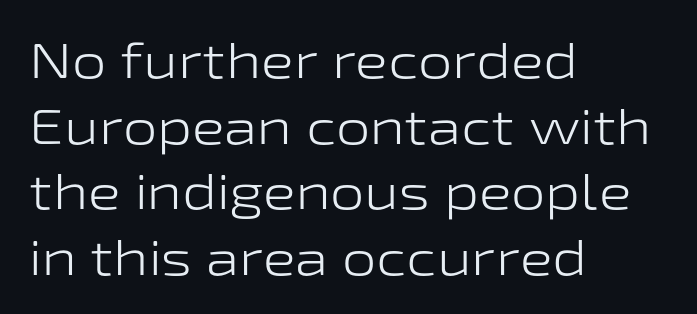
{"serif": "no", "italic": "no", "bold": "no", "weight": "light", "width": "wide", "stroke_contrast": "low", "x_height": "medium", "monospaced": "no", "underline": "no", "align": "left", "line_spacing": "normal", "line_spacing_ratio": 1.34, "letter_spacing": "normal", "letter_spacing_em": 0.0, "glyph_px": 49}
